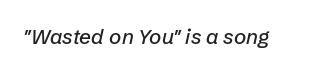
A clean baseline with only descenders dipping below it. Is the letter spacing exaggerated? No — it looks like the ordinary default. Quick note: italic.
